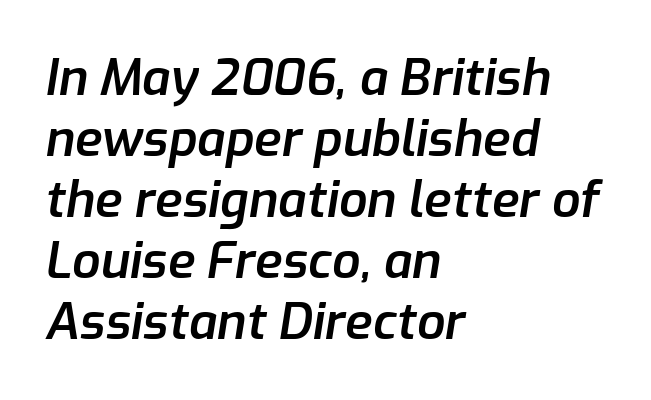
{"italic": "yes", "lean": "right", "slant_degrees": 9, "bold": "semi", "weight": "semibold", "width": "normal", "stroke_contrast": "low", "x_height": "medium", "monospaced": "no", "underline": "no", "align": "left", "line_spacing_ratio": 1.22, "letter_spacing": "normal", "letter_spacing_em": 0.0, "glyph_px": 50}
